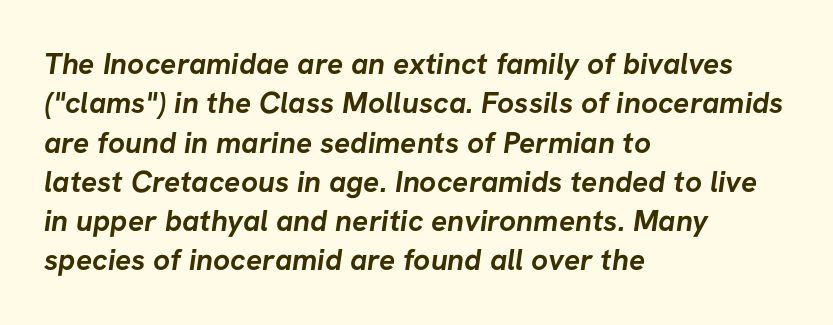
{"serif": "no", "bold": "yes", "weight": "semibold", "width": "normal", "stroke_contrast": "low", "x_height": "medium", "monospaced": "no", "underline": "no", "align": "left", "line_spacing": "normal", "line_spacing_ratio": 1.31, "letter_spacing": "normal", "letter_spacing_em": 0.0, "glyph_px": 30}
